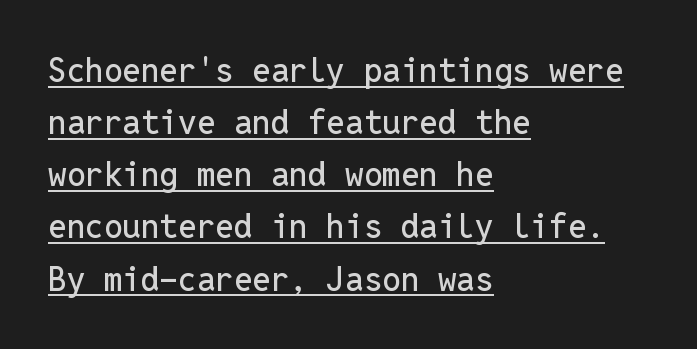
Nothing sits at the stroke ends, so this counts as sans-serif. Does the copy run flush right? No — it runs flush left. The typesetter has applied underlining to the passage shown. These lines were composed using upright roman letters. Summary of vertical rhythm: regular, with standard interline spacing. These lines keep a tight, regular rhythm from letter to letter.
